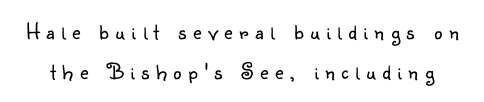
{"italic": "no", "bold": "no", "underline": "no", "line_spacing_ratio": 1.72, "letter_spacing": "wide", "letter_spacing_em": 0.29, "glyph_px": 23}
